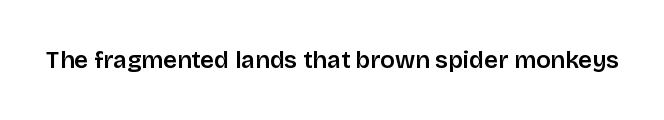
{"italic": "no", "underline": "no", "letter_spacing": "normal", "letter_spacing_em": 0.0, "glyph_px": 24}
